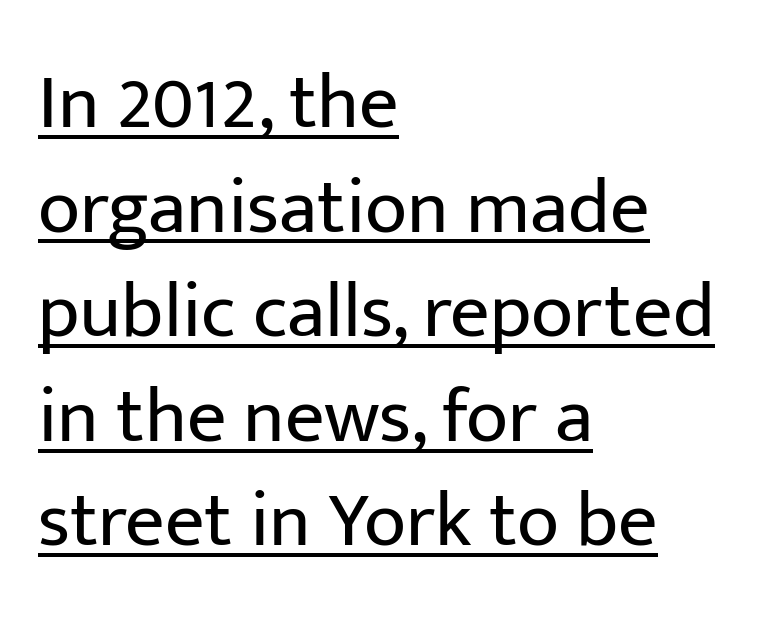
Q: Is the text bold? A: No.
Q: Is the text italic (slanted)? A: No, it is upright.
Q: Is the typeface a serif or a sans-serif typeface? A: Sans-serif.
Q: Is the text underlined? A: Yes.
Q: How is the paragraph aligned? A: Left-aligned.
Q: Is the spacing between letters normal or unusually wide? A: Normal.
Q: Is the spacing between lines tight, normal or loose? A: Normal.
Q: Width (condensed, normal, or wide)? A: Normal.
Q: Stroke contrast? A: Low.
Q: x-height? A: Medium.
Q: Monospaced? A: No.
